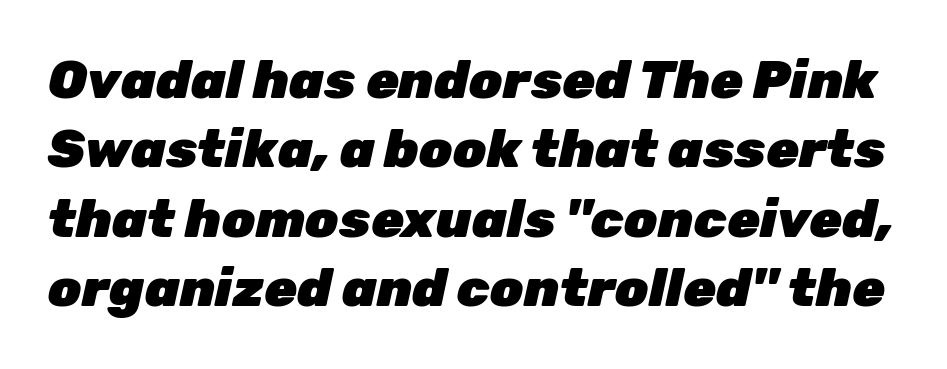
Q: Is the text bold? A: Yes.
Q: Is the text italic (slanted)? A: Yes, it leans right by about 12 degrees.
Q: Is the text underlined? A: No.
Q: Is the spacing between letters normal or unusually wide? A: Normal.
Q: Is the spacing between lines tight, normal or loose? A: Normal.
Q: Width (condensed, normal, or wide)? A: Normal.
Q: Stroke contrast? A: Low.
Q: x-height? A: Medium.
Q: Monospaced? A: No.
